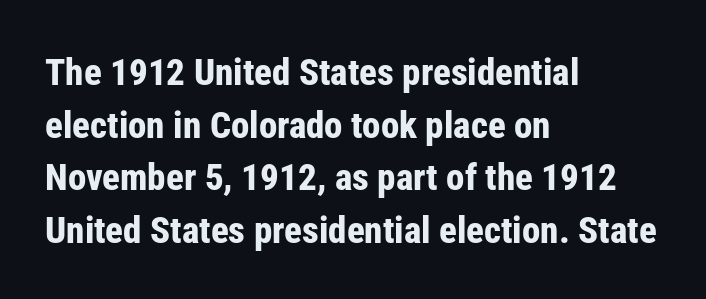
{"serif": "no", "italic": "no", "bold": "yes", "weight": "bold", "width": "condensed", "stroke_contrast": "low", "x_height": "medium", "monospaced": "no", "underline": "no", "align": "left", "line_spacing": "normal", "line_spacing_ratio": 1.42, "letter_spacing": "normal", "letter_spacing_em": 0.0, "glyph_px": 37}
